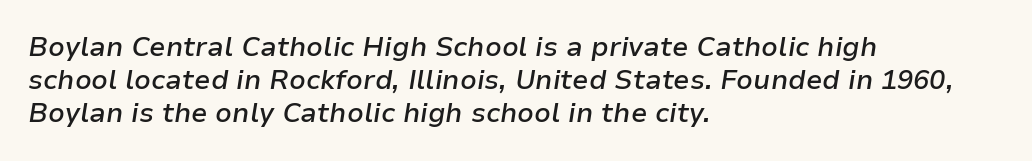
The image shows 27 px text type, italic (leaning right); set left-aligned, line spacing 1.23x, normal letter spacing, not underlined.
